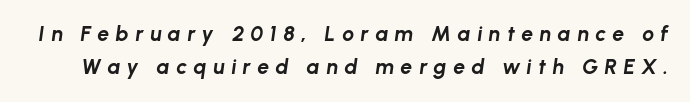
Q: Is the text bold? A: Yes.
Q: Is the text italic (slanted)? A: Yes, it leans right by about 8 degrees.
Q: Is the text underlined? A: No.
Q: Is the spacing between letters normal or unusually wide? A: Unusually wide.
Q: Is the spacing between lines tight, normal or loose? A: Normal.
